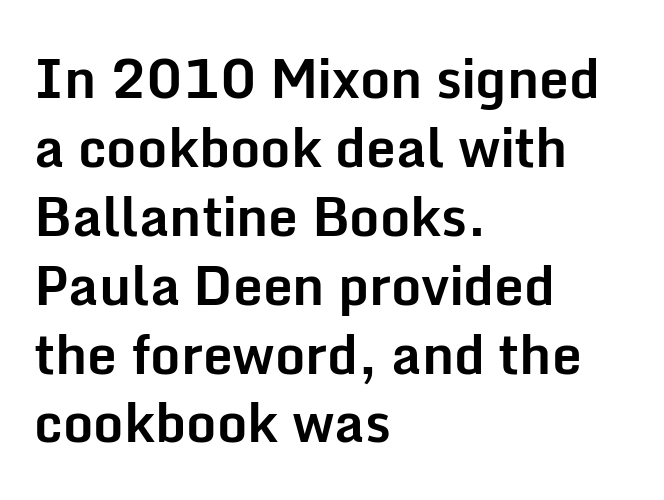
Each letter's strokes conclude bluntly, with no projecting serifs. This sample has the flowing, uneven cadence of proportional lettering. Is there any slant? The stems are plumb. How heavy is the stroke? Heavy — this is a bold. Is there much room between lines? A standard amount, neither cramped nor airy.
